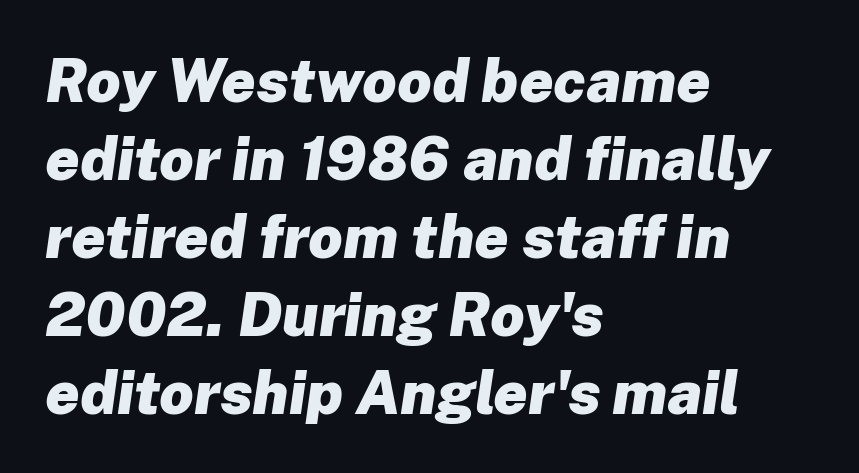
Q: Is the text bold? A: Yes.
Q: Is the text italic (slanted)? A: Yes, it leans right by about 8 degrees.
Q: Is the text underlined? A: No.
Q: How is the paragraph aligned? A: Left-aligned.
Q: Is the spacing between letters normal or unusually wide? A: Normal.
Q: Is the spacing between lines tight, normal or loose? A: Normal.
Q: Width (condensed, normal, or wide)? A: Normal.
Q: Stroke contrast? A: Low.
Q: x-height? A: Medium.
Q: Monospaced? A: No.
